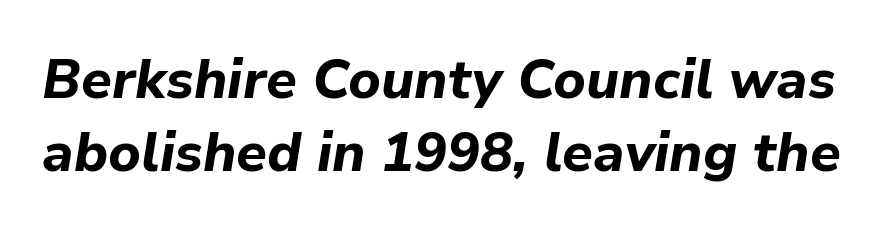
{"italic": "yes", "lean": "right", "slant_degrees": 9, "bold": "yes", "weight": "bold", "width": "normal", "stroke_contrast": "low", "x_height": "medium", "monospaced": "no", "underline": "no", "line_spacing": "normal", "line_spacing_ratio": 1.33, "letter_spacing": "normal", "letter_spacing_em": 0.0, "glyph_px": 55}
